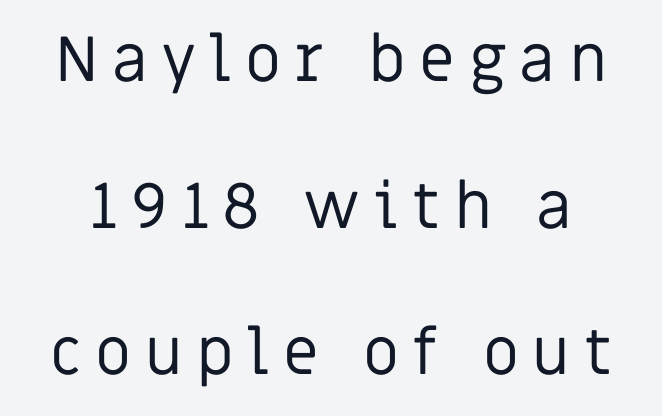
Characters remain perfectly vertical along every line. The baseline area is clear. Baseline-to-baseline distance is far greater than the letter height. The letterforms sit at book weight or below. The line texture is sparse and dotted thanks to wide tracking.
